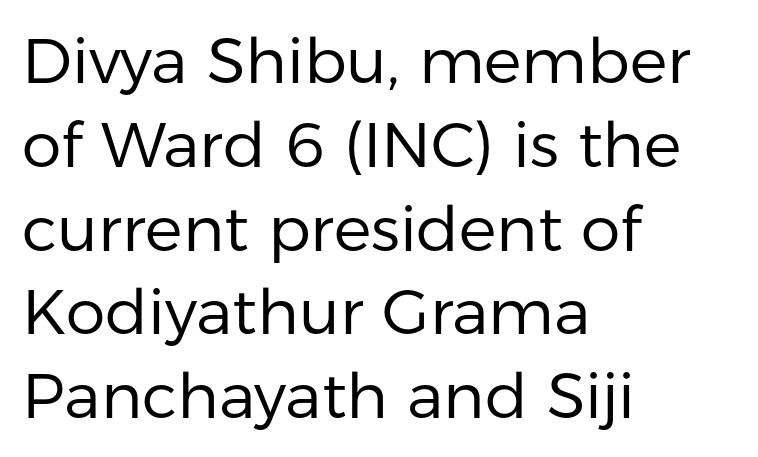
Q: Is the text bold? A: No.
Q: Is the text italic (slanted)? A: No, it is upright.
Q: Is the typeface a serif or a sans-serif typeface? A: Sans-serif.
Q: Is the text underlined? A: No.
Q: How is the paragraph aligned? A: Left-aligned.
Q: Is the spacing between letters normal or unusually wide? A: Normal.
Q: Is the spacing between lines tight, normal or loose? A: Normal.
Q: Width (condensed, normal, or wide)? A: Normal.
Q: Stroke contrast? A: Low.
Q: x-height? A: Medium.
Q: Monospaced? A: No.
